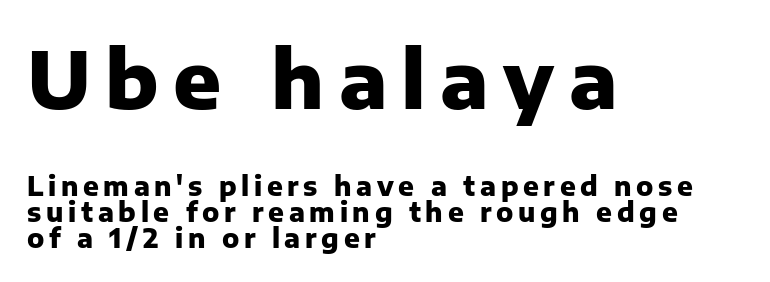
Is there much room between lines? No — they nearly touch. Size contrast runs from large at the top to small at the bottom. The compositor pushed each line to the left boundary. Any mark beneath the type? The region is blank. Think of a printed novel: that variable character pitch is what you see here.
